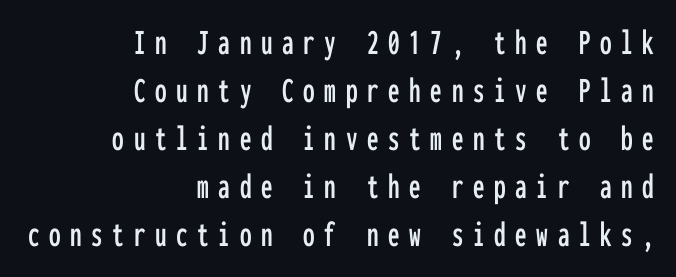
{"serif": "no", "italic": "no", "width": "condensed", "stroke_contrast": "low", "x_height": "medium", "monospaced": "yes", "underline": "no", "align": "right", "line_spacing": "normal", "line_spacing_ratio": 1.3, "letter_spacing": "wide", "letter_spacing_em": 0.26, "glyph_px": 37}
